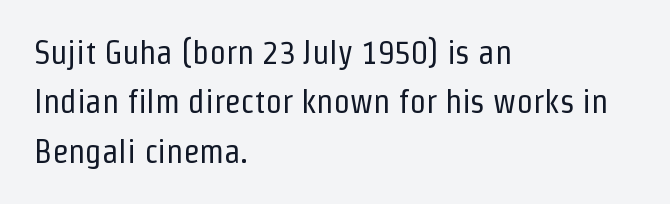
{"serif": "no", "italic": "no", "bold": "no", "weight": "regular", "width": "condensed", "stroke_contrast": "low", "x_height": "medium", "monospaced": "no", "underline": "no", "align": "left", "line_spacing": "normal", "line_spacing_ratio": 1.5, "letter_spacing": "normal", "letter_spacing_em": 0.0, "glyph_px": 33}
